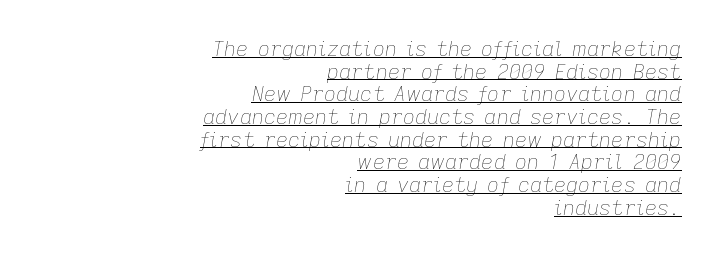
Q: Is the text bold? A: No.
Q: Is the text italic (slanted)? A: Yes, it leans right by about 9 degrees.
Q: Is the text underlined? A: Yes.
Q: How is the paragraph aligned? A: Right-aligned.
Q: Is the spacing between letters normal or unusually wide? A: Normal.
Q: Is the spacing between lines tight, normal or loose? A: Tight.
